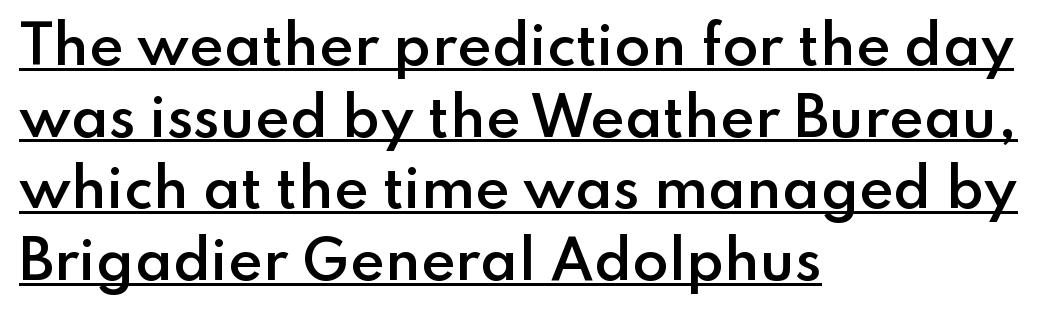
Q: Is the text bold? A: Semi-bold.
Q: Is the text italic (slanted)? A: No, it is upright.
Q: Is the typeface a serif or a sans-serif typeface? A: Sans-serif.
Q: Is the text underlined? A: Yes.
Q: How is the paragraph aligned? A: Left-aligned.
Q: Is the spacing between letters normal or unusually wide? A: Normal.
Q: Is the spacing between lines tight, normal or loose? A: Normal.
Q: Width (condensed, normal, or wide)? A: Normal.
Q: Stroke contrast? A: Low.
Q: x-height? A: Small.
Q: Monospaced? A: No.
